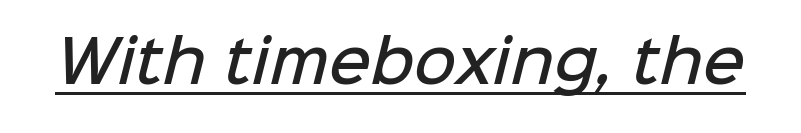
The image shows 58 px semibold sans-serif type; set normal letter spacing, underlined; low stroke contrast and a medium x-height.
